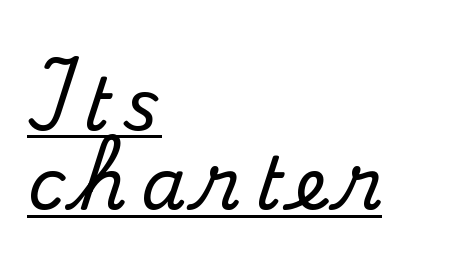
{"width": "normal", "stroke_contrast": "medium", "x_height": "small", "monospaced": "no", "underline": "yes", "align": "left", "line_spacing": "tight", "line_spacing_ratio": 1.1, "glyph_px": 72}
